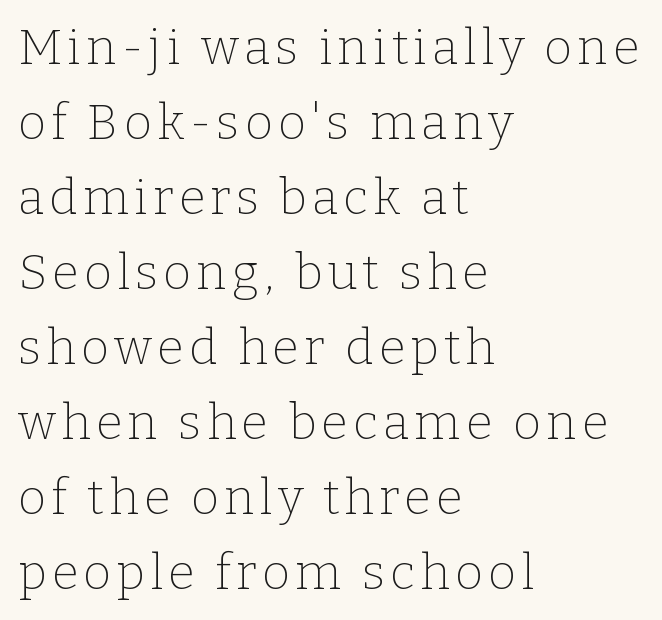
The image shows 49 px thin serif type, upright; set left-aligned, normal line spacing (1.53x), not underlined; low stroke contrast and a medium x-height.
